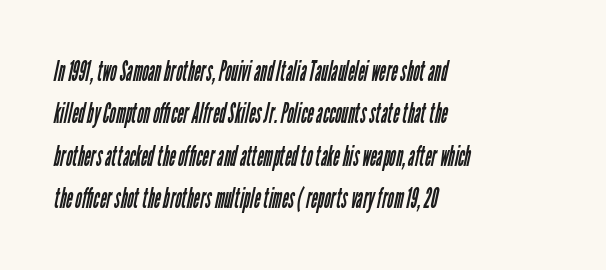
Q: Is the text bold? A: No.
Q: Is the typeface a serif or a sans-serif typeface? A: Sans-serif.
Q: Is the text underlined? A: No.
Q: How is the paragraph aligned? A: Left-aligned.
Q: Is the spacing between letters normal or unusually wide? A: Normal.
Q: Is the spacing between lines tight, normal or loose? A: Normal.
Q: Width (condensed, normal, or wide)? A: Condensed.
Q: Stroke contrast? A: Low.
Q: x-height? A: Medium.
Q: Monospaced? A: No.
